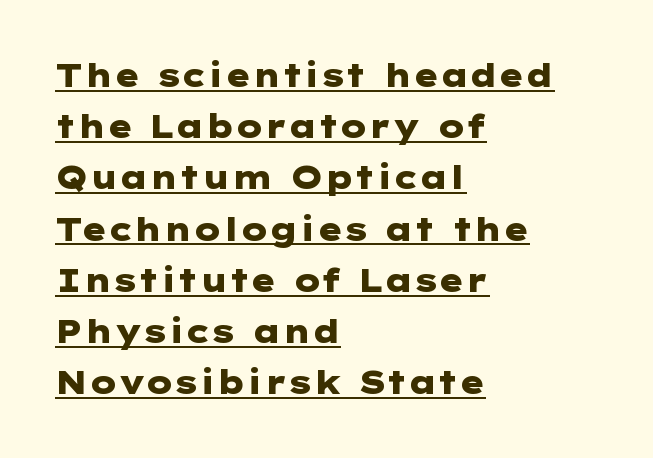
Q: Is the text bold? A: Yes.
Q: Is the text italic (slanted)? A: No, it is upright.
Q: Is the typeface a serif or a sans-serif typeface? A: Sans-serif.
Q: Is the text underlined? A: Yes.
Q: How is the paragraph aligned? A: Left-aligned.
Q: Is the spacing between letters normal or unusually wide? A: Normal.
Q: Is the spacing between lines tight, normal or loose? A: Normal.
Q: Width (condensed, normal, or wide)? A: Wide.
Q: Stroke contrast? A: Low.
Q: x-height? A: Medium.
